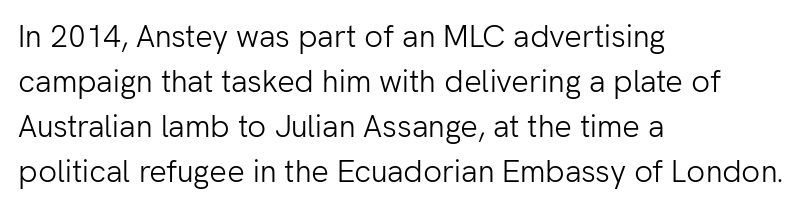
The image shows 31 px light sans-serif type, upright; set left-aligned, normal line spacing (1.45x), normal letter spacing, not underlined; low stroke contrast and a medium x-height.
